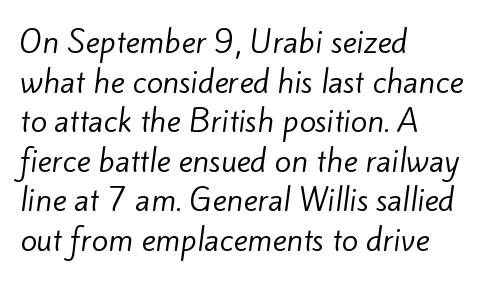
{"serif": "no", "bold": "no", "weight": "regular", "width": "normal", "stroke_contrast": "low", "x_height": "small", "monospaced": "no", "underline": "no", "align": "left", "line_spacing": "normal", "line_spacing_ratio": 1.32, "letter_spacing": "normal", "letter_spacing_em": 0.0, "glyph_px": 30}
